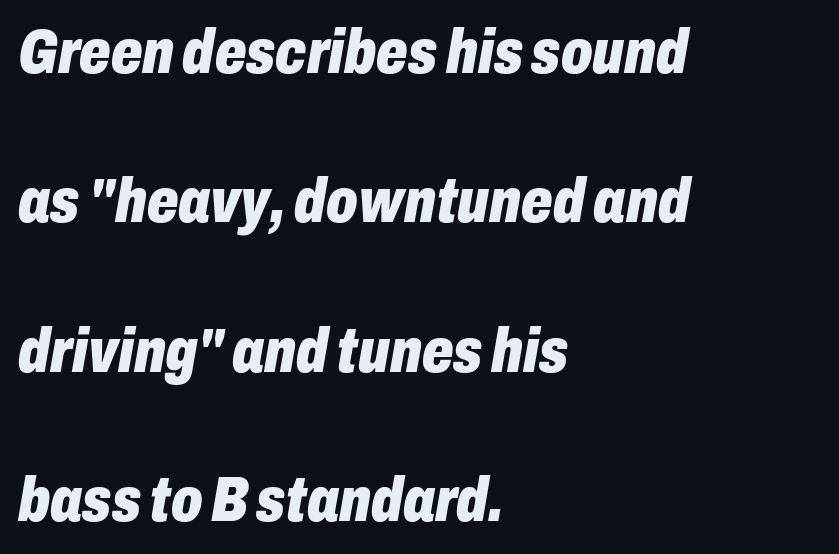
The image shows 62 px heavy, condensed type, italic (leaning right); set left-aligned, loose line spacing (2.41x), normal letter spacing, not underlined; low stroke contrast and a medium x-height.
